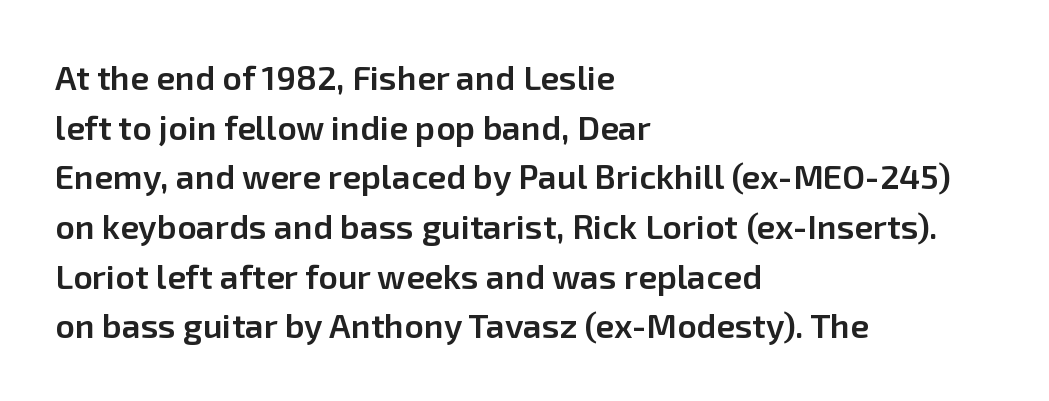
Do the characters align in a grid? No, the font is proportional. The space between consecutive lines is moderate. Casual observation: everything's shoved over to the left. Does the weight exceed regular? Yes, but only to semibold. Are there feet on the stems? There aren't — it's a sans.
